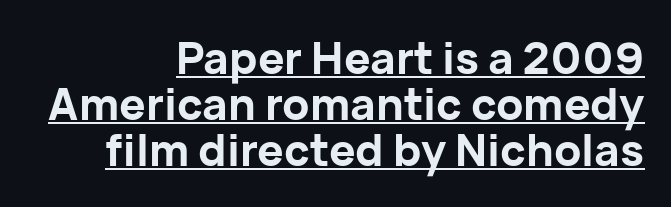
Q: Is the text bold? A: Yes.
Q: Is the text italic (slanted)? A: No, it is upright.
Q: Is the typeface a serif or a sans-serif typeface? A: Sans-serif.
Q: Is the text underlined? A: Yes.
Q: How is the paragraph aligned? A: Right-aligned.
Q: Is the spacing between letters normal or unusually wide? A: Normal.
Q: Is the spacing between lines tight, normal or loose? A: Tight.
Q: Width (condensed, normal, or wide)? A: Normal.
Q: Stroke contrast? A: Low.
Q: x-height? A: Medium.
Q: Monospaced? A: No.
